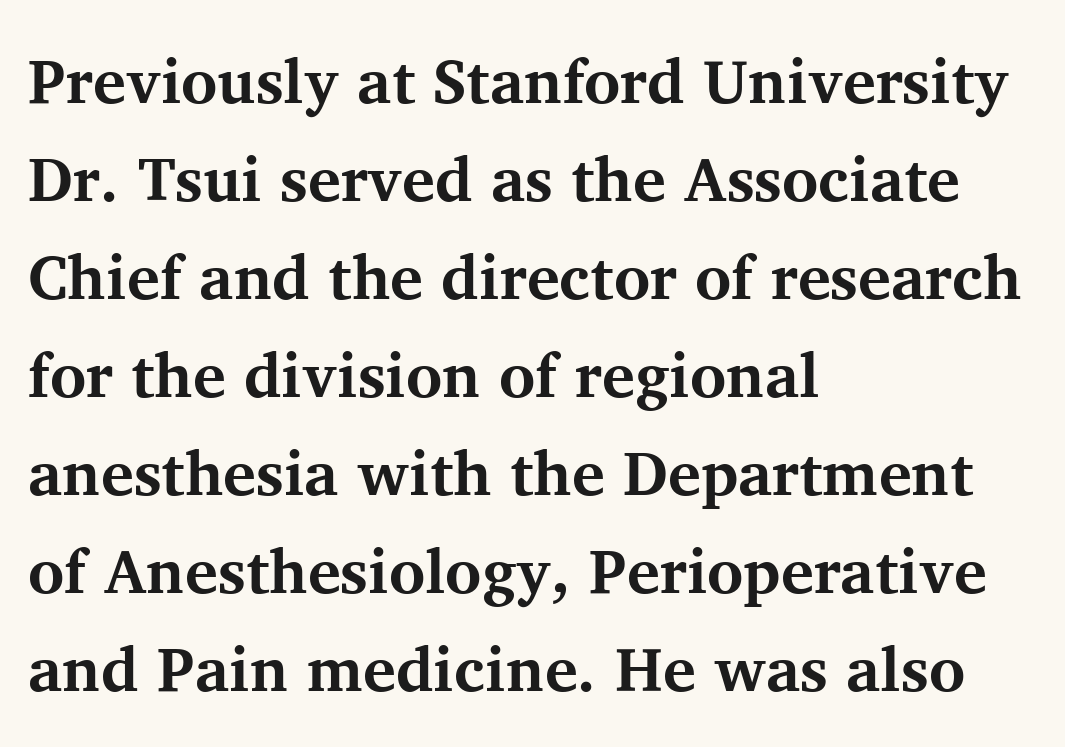
The rendering uses natural spacing where letterforms have individual widths. Does the leading feel generous? No, just average. Weight check: bold — yes, fully. Tall strokes in this sample are plumb rather than angled.
